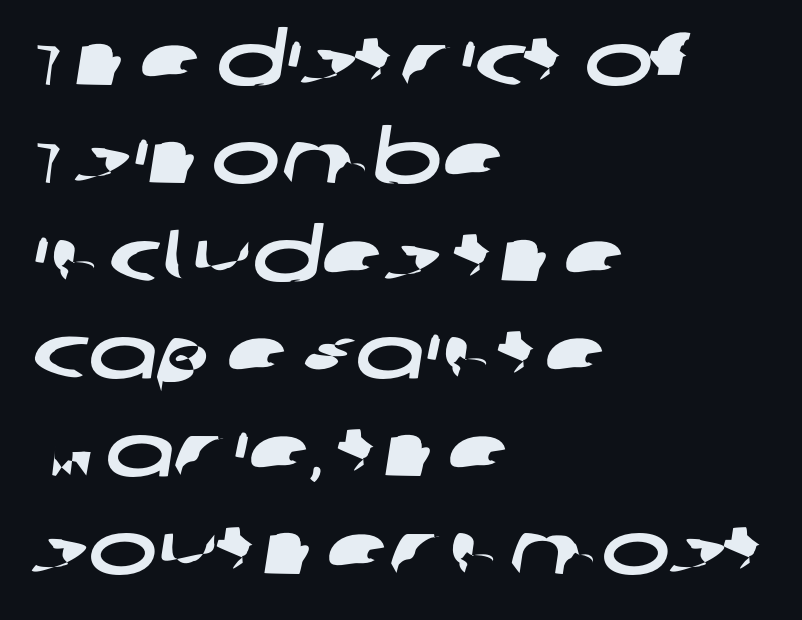
These lines are rendered in a variable-pitch font. Here the glyphs are tracked normally, forming tight word shapes. Which margin do the lines hug? The left one — the right edge is uneven. The strip under each line holds only bare page. Look at the bottom of the vertical strokes: they stop flat, with no serifs. Reading down the column, the eye jumps a familiar distance to each next line.
